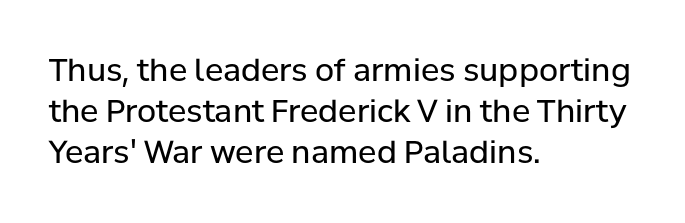
The lines sit at an ordinary, default distance from one another. The typesetter chose a ragged-right arrangement here. Serif or sans? Sans — the stroke terminals are bare. Nobody touched the tracking dial on this one. No heavy texture on the line: the type isn't bold.
